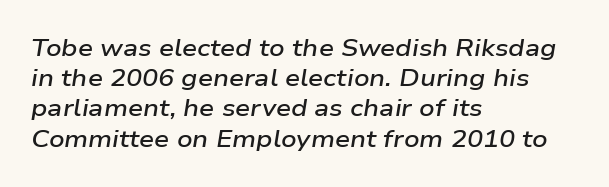
The lines sit at an ordinary, default distance from one another. Rendered with sloped, italic letterforms. How heavy is the stroke? Medium-heavy — a semibold, shy of bold. Words float on clear page, feet unadorned. Nothing unusual about the tracking: characters are spaced as the font intends. Alignment: flush left.
